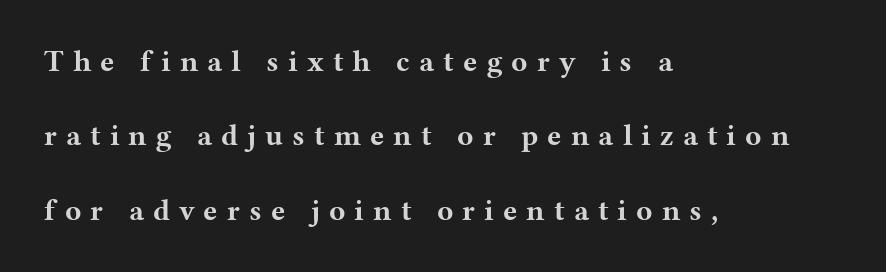
Q: Is the text bold? A: Yes.
Q: Is the text italic (slanted)? A: No, it is upright.
Q: Is the typeface a serif or a sans-serif typeface? A: Serif.
Q: Is the text underlined? A: No.
Q: How is the paragraph aligned? A: Left-aligned.
Q: Is the spacing between letters normal or unusually wide? A: Unusually wide.
Q: Is the spacing between lines tight, normal or loose? A: Loose.
Q: Width (condensed, normal, or wide)? A: Wide.
Q: Stroke contrast? A: Medium.
Q: x-height? A: Medium.
Q: Monospaced? A: No.
